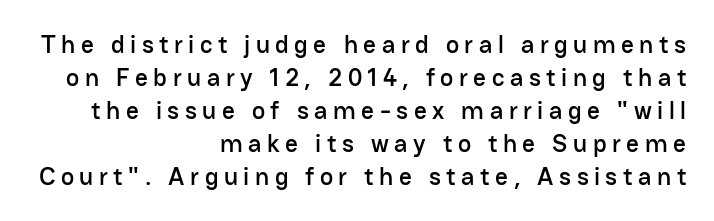
The image shows 25 px text type, upright; set right-aligned, normal line spacing (1.32x), unusually wide letter spacing (+0.22 em), not underlined.
